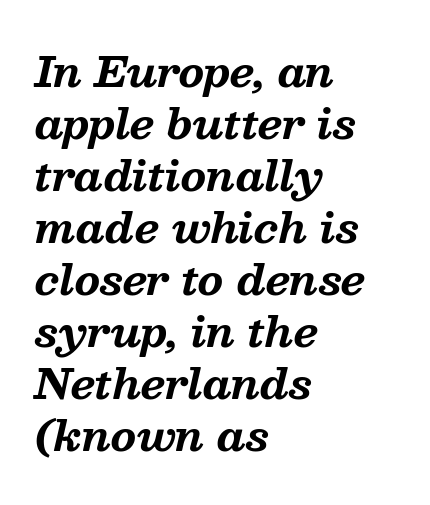
{"serif": "yes", "italic": "yes", "lean": "right", "slant_degrees": 13, "bold": "yes", "weight": "bold", "width": "normal", "stroke_contrast": "medium", "x_height": "medium", "monospaced": "no", "underline": "no", "align": "left", "line_spacing": "normal", "line_spacing_ratio": 1.27, "letter_spacing": "normal", "letter_spacing_em": 0.0, "glyph_px": 41}
